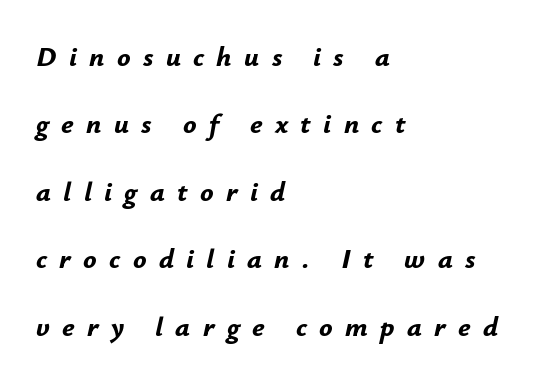
Q: Is the text bold? A: Yes.
Q: Is the text italic (slanted)? A: Yes, it leans right by about 12 degrees.
Q: Is the text underlined? A: No.
Q: How is the paragraph aligned? A: Left-aligned.
Q: Is the spacing between letters normal or unusually wide? A: Unusually wide.
Q: Is the spacing between lines tight, normal or loose? A: Loose.
Q: Width (condensed, normal, or wide)? A: Normal.
Q: Stroke contrast? A: Low.
Q: x-height? A: Small.
Q: Monospaced? A: No.
